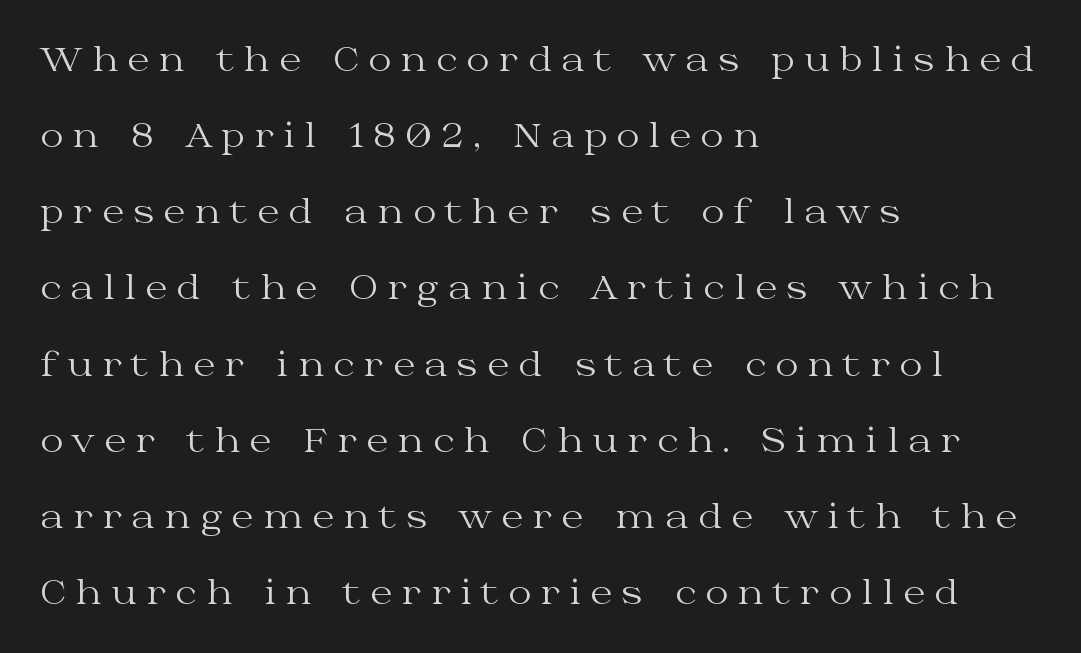
Nobody drew a line under any word here. Regarding serifs, this sample has them. Letter spacing: wide. The passage shown stacks its lines with a broad gap.
